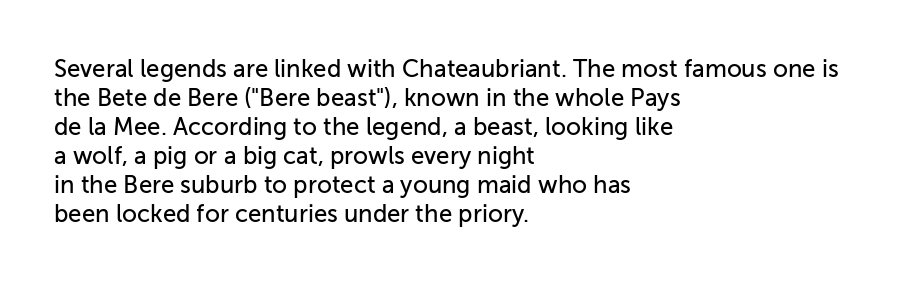
The image shows 24 px text type, upright; set left-aligned, line spacing 1.21x, normal letter spacing, not underlined.
